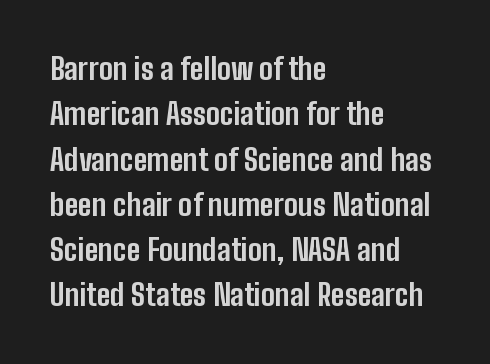
Q: Is the text bold? A: Yes.
Q: Is the text italic (slanted)? A: No, it is upright.
Q: Is the typeface a serif or a sans-serif typeface? A: Sans-serif.
Q: Is the text underlined? A: No.
Q: How is the paragraph aligned? A: Left-aligned.
Q: Is the spacing between letters normal or unusually wide? A: Normal.
Q: Is the spacing between lines tight, normal or loose? A: Normal.
Q: Width (condensed, normal, or wide)? A: Condensed.
Q: Stroke contrast? A: Low.
Q: x-height? A: Medium.
Q: Monospaced? A: No.
